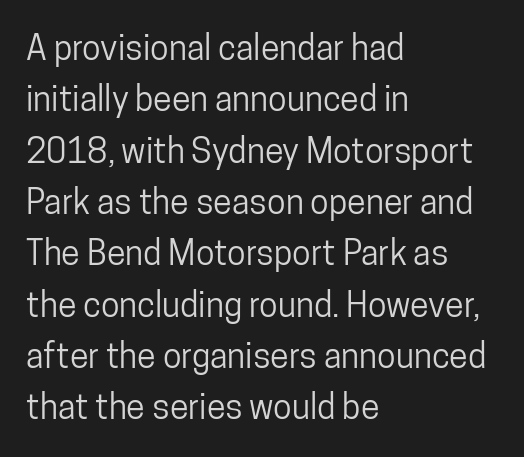
{"serif": "no", "italic": "no", "width": "condensed", "stroke_contrast": "low", "x_height": "medium", "monospaced": "no", "underline": "no", "align": "left", "line_spacing": "normal", "line_spacing_ratio": 1.51, "letter_spacing": "normal", "letter_spacing_em": 0.0, "glyph_px": 34}
